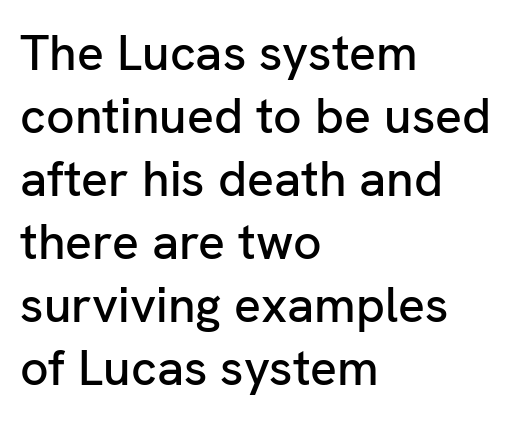
What stands out about the letter spacing? Nothing — it is the standard amount. Words float on clear page, feet unadorned. Think of a printed novel: that variable character pitch is what you see here. What's the leading like? Ordinary, nothing unusual.
